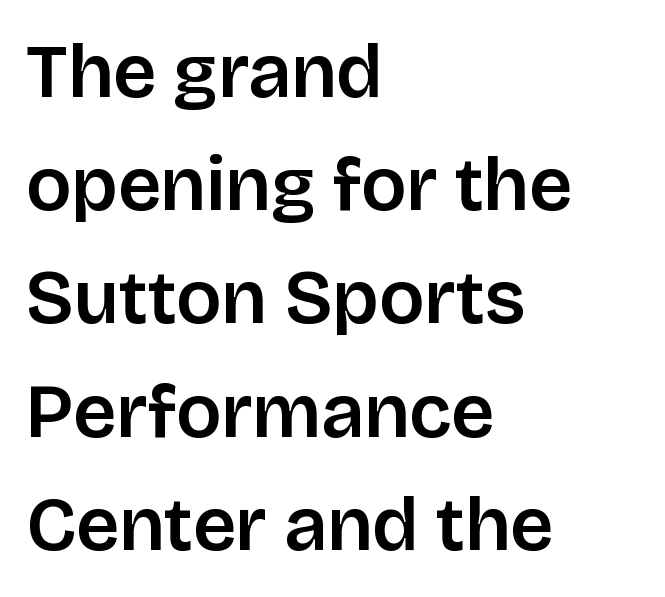
The image shows 76 px sans-serif type, upright; set left-aligned, normal line spacing (1.49x), normal letter spacing, not underlined; low stroke contrast and a large x-height.
